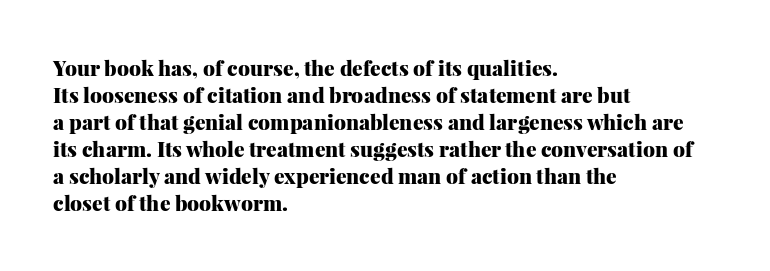
Q: Is the text bold? A: Yes.
Q: Is the text italic (slanted)? A: No, it is upright.
Q: Is the text underlined? A: No.
Q: How is the paragraph aligned? A: Left-aligned.
Q: Is the spacing between letters normal or unusually wide? A: Normal.
Q: Is the spacing between lines tight, normal or loose? A: Normal.
